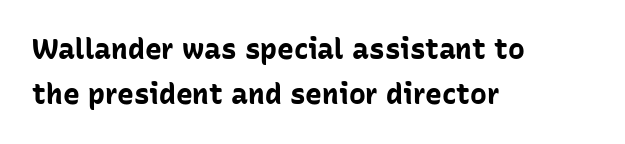
{"serif": "no", "italic": "no", "bold": "yes", "weight": "bold", "width": "normal", "stroke_contrast": "low", "x_height": "medium", "monospaced": "no", "underline": "no", "align": "left", "line_spacing": "normal", "line_spacing_ratio": 1.62, "letter_spacing": "normal", "letter_spacing_em": 0.0, "glyph_px": 28}
